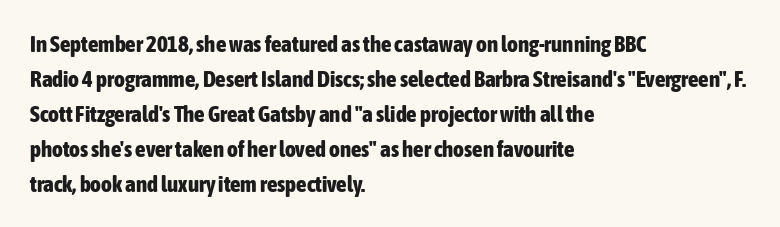
{"italic": "no", "bold": "yes", "underline": "no", "align": "left", "line_spacing": "normal", "line_spacing_ratio": 1.52, "letter_spacing": "normal", "letter_spacing_em": 0.0, "glyph_px": 23}
